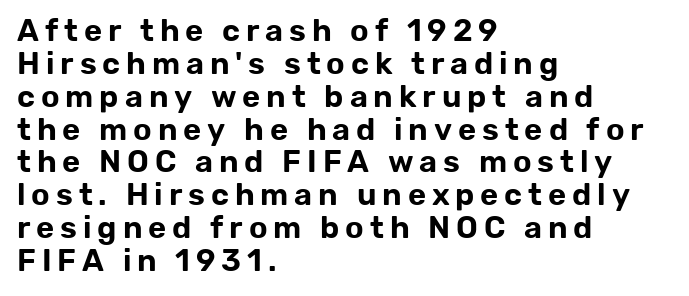
Q: Is the text italic (slanted)? A: No, it is upright.
Q: Is the typeface a serif or a sans-serif typeface? A: Sans-serif.
Q: Is the text underlined? A: No.
Q: How is the paragraph aligned? A: Left-aligned.
Q: Is the spacing between lines tight, normal or loose? A: Tight.
Q: Width (condensed, normal, or wide)? A: Normal.
Q: Stroke contrast? A: Low.
Q: x-height? A: Medium.
Q: Monospaced? A: No.
